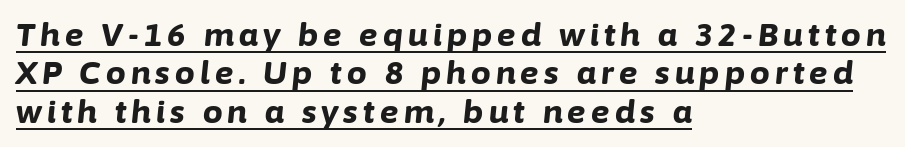
The image shows 31 px bold type, italic (leaning right); set left-aligned, line spacing 1.24x, underlined; low stroke contrast and a medium x-height.
